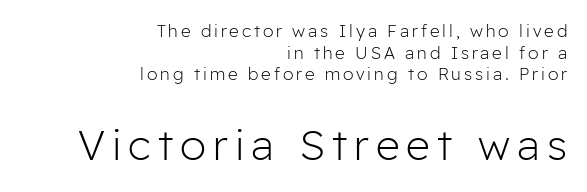
The image shows 42 px light sans-serif type, upright; set right-aligned, normal line spacing (1.27x), not underlined; the second (bottom) block is 2.47x larger; low stroke contrast and a medium x-height.
